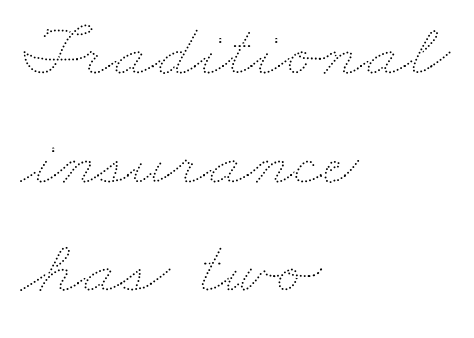
{"bold": "no", "weight": "thin", "width": "wide", "stroke_contrast": "medium", "x_height": "small", "monospaced": "no", "underline": "no", "align": "left", "line_spacing": "normal", "line_spacing_ratio": 1.41, "letter_spacing": "normal", "letter_spacing_em": 0.0, "glyph_px": 77}
